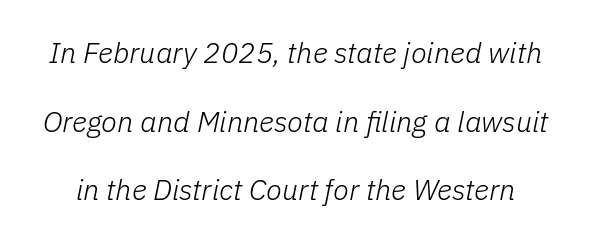
Q: Is the text bold? A: No.
Q: Is the text italic (slanted)? A: Yes, it leans right by about 11 degrees.
Q: Is the text underlined? A: No.
Q: Is the spacing between letters normal or unusually wide? A: Normal.
Q: Is the spacing between lines tight, normal or loose? A: Loose.
Q: Width (condensed, normal, or wide)? A: Normal.
Q: Stroke contrast? A: Low.
Q: x-height? A: Medium.
Q: Monospaced? A: No.
